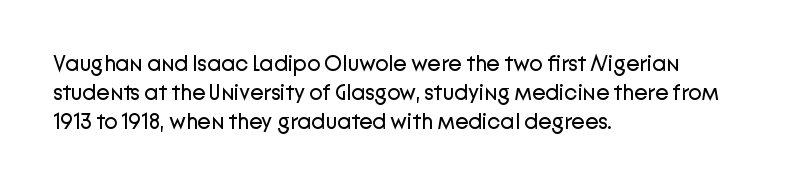
{"italic": "no", "bold": "no", "underline": "no", "align": "left", "line_spacing": "normal", "line_spacing_ratio": 1.32, "letter_spacing": "normal", "letter_spacing_em": 0.0, "glyph_px": 22}
